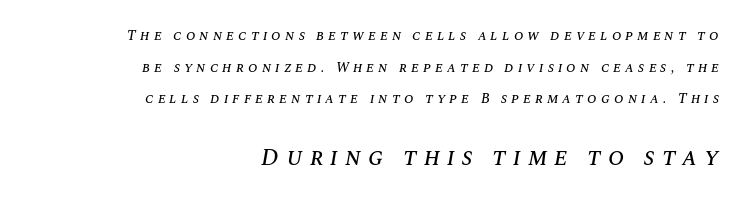
Q: Is the text italic (slanted)? A: Yes, it leans right by about 10 degrees.
Q: Is the text underlined? A: No.
Q: How is the paragraph aligned? A: Right-aligned.
Q: Is the spacing between letters normal or unusually wide? A: Unusually wide.
Q: Is the spacing between lines tight, normal or loose? A: Loose.
Q: Which block of text is set in a larger size, the first (top) or the second (bottom)? A: The second (bottom) one.
